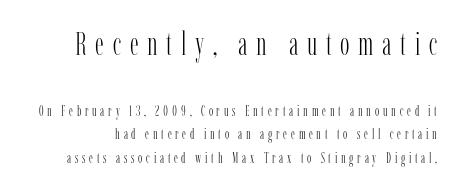
Q: Is the text bold? A: No.
Q: Is the text italic (slanted)? A: No, it is upright.
Q: Is the typeface a serif or a sans-serif typeface? A: Serif.
Q: Is the text underlined? A: No.
Q: Is the spacing between letters normal or unusually wide? A: Unusually wide.
Q: Is the spacing between lines tight, normal or loose? A: Normal.
Q: Which block of text is set in a larger size, the first (top) or the second (bottom)? A: The first (top) one.
Q: Width (condensed, normal, or wide)? A: Condensed.
Q: Stroke contrast? A: Low.
Q: x-height? A: Medium.
Q: Monospaced? A: No.
